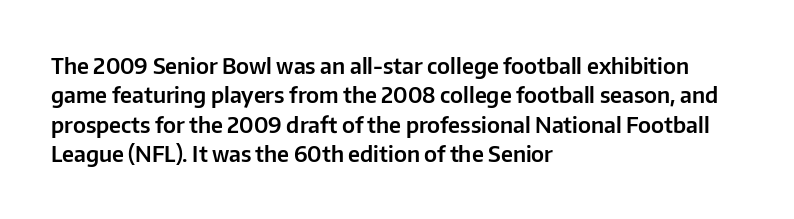
{"italic": "no", "underline": "no", "align": "left", "line_spacing": "normal", "line_spacing_ratio": 1.34, "letter_spacing": "normal", "letter_spacing_em": 0.0, "glyph_px": 22}
